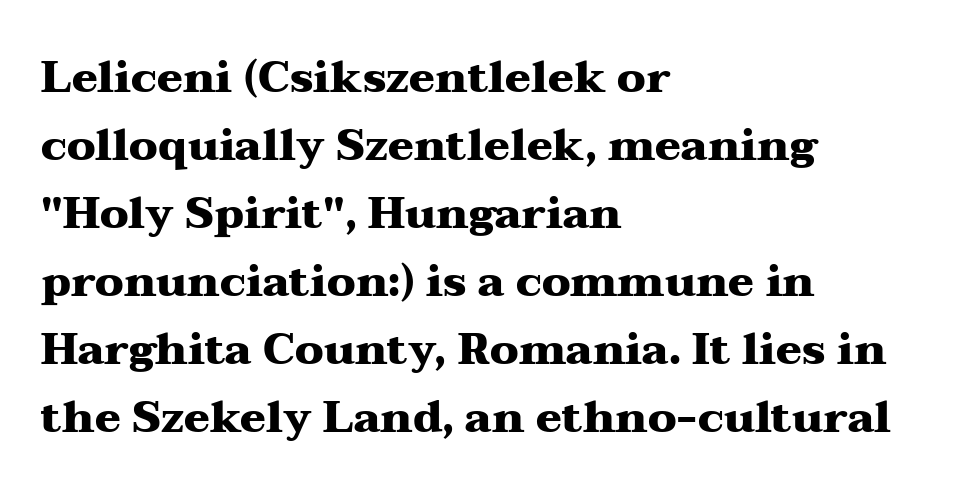
Left-aligned paragraph, ragged on the right. Each letter's strokes conclude with small projecting serifs. These lines sit exactly where default settings would place them. The space beneath each line is pristine and unruled.
